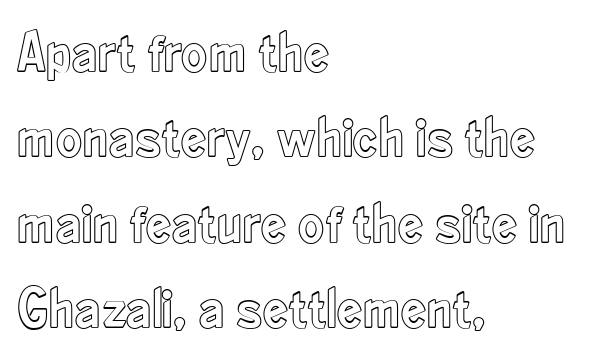
Q: Is the text italic (slanted)? A: No, it is upright.
Q: Is the text underlined? A: No.
Q: How is the paragraph aligned? A: Left-aligned.
Q: Is the spacing between letters normal or unusually wide? A: Normal.
Q: Is the spacing between lines tight, normal or loose? A: Normal.
Q: Width (condensed, normal, or wide)? A: Condensed.
Q: x-height? A: Small.
Q: Monospaced? A: No.
